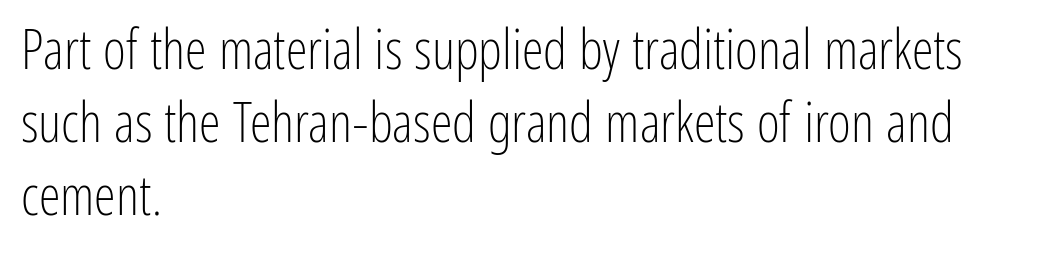
Q: Is the text bold? A: No.
Q: Is the text italic (slanted)? A: No, it is upright.
Q: Is the typeface a serif or a sans-serif typeface? A: Sans-serif.
Q: Is the text underlined? A: No.
Q: How is the paragraph aligned? A: Left-aligned.
Q: Is the spacing between letters normal or unusually wide? A: Normal.
Q: Is the spacing between lines tight, normal or loose? A: Normal.
Q: Width (condensed, normal, or wide)? A: Condensed.
Q: Stroke contrast? A: Low.
Q: x-height? A: Medium.
Q: Monospaced? A: No.
